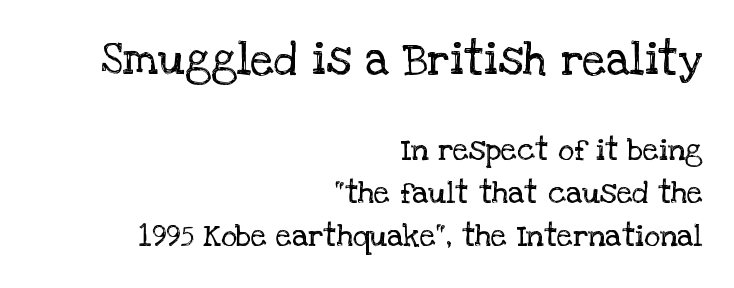
The image shows 46 px regular-weight serif type, upright; set right-aligned, normal line spacing (1.38x), normal letter spacing, not underlined; the first (top) block is 1.48x larger; low stroke contrast and a large x-height.
